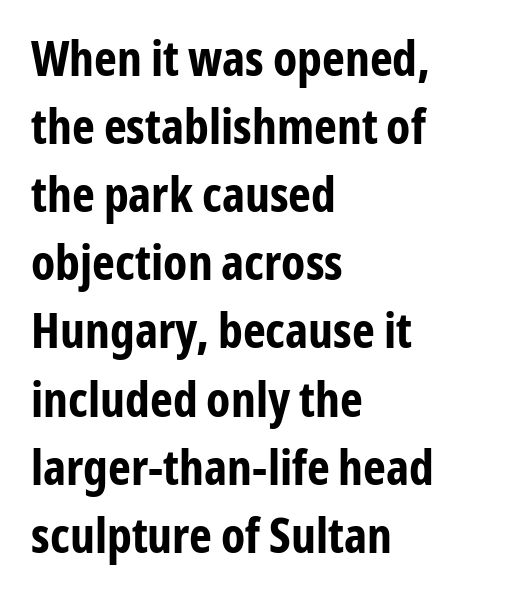
The image shows 49 px bold, condensed sans-serif type, upright; set left-aligned, normal line spacing (1.39x), normal letter spacing, not underlined; low stroke contrast and a medium x-height.
